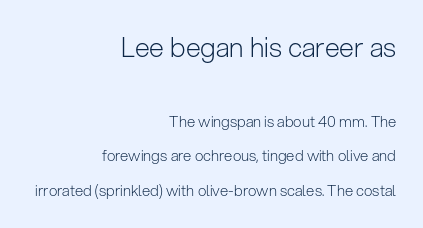
Letters rest on an invisible, unmarked baseline. A typesetter would call this zero additional tracking. Reading down the block, your eye finds every line finishing at a fixed right position. Designer's note — italics off, roman on.
